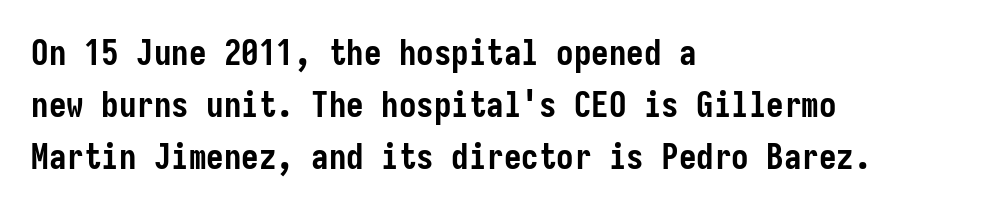
The image shows 35 px semibold, condensed sans-serif type, upright; set left-aligned, normal line spacing (1.49x), normal letter spacing, not underlined; low stroke contrast and a medium x-height.
